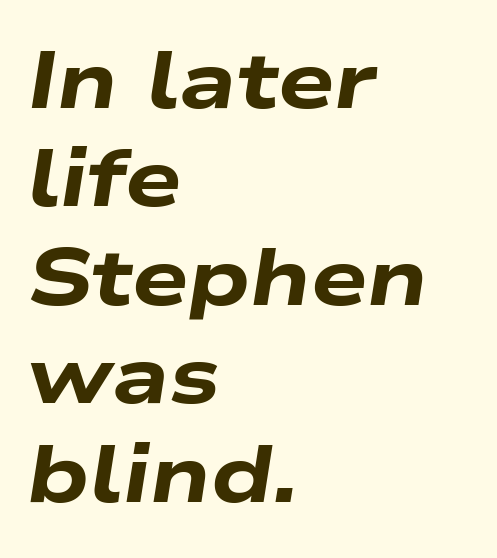
{"italic": "yes", "lean": "right", "slant_degrees": 9, "bold": "yes", "weight": "heavy", "width": "wide", "stroke_contrast": "low", "x_height": "medium", "monospaced": "no", "underline": "no", "align": "left", "line_spacing_ratio": 1.23, "letter_spacing": "normal", "letter_spacing_em": 0.0, "glyph_px": 80}
